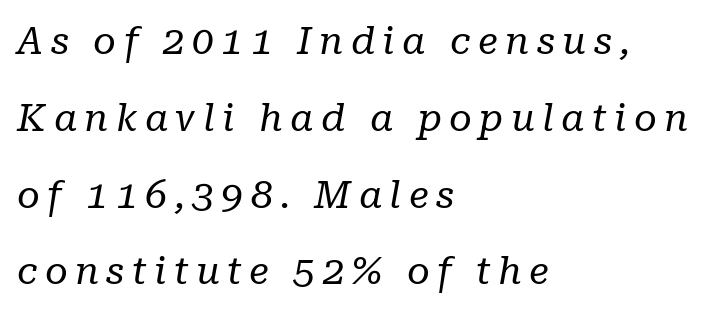
Q: Is the text bold? A: No.
Q: Is the text italic (slanted)? A: Yes, it leans right by about 10 degrees.
Q: Is the typeface a serif or a sans-serif typeface? A: Serif.
Q: Is the text underlined? A: No.
Q: How is the paragraph aligned? A: Left-aligned.
Q: Is the spacing between lines tight, normal or loose? A: Loose.
Q: Width (condensed, normal, or wide)? A: Normal.
Q: Stroke contrast? A: Low.
Q: x-height? A: Medium.
Q: Monospaced? A: No.
